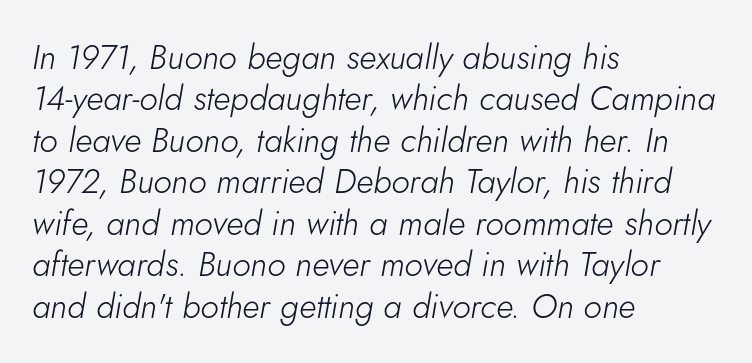
{"italic": "yes", "lean": "right", "slant_degrees": 5, "bold": "no", "weight": "light", "width": "normal", "stroke_contrast": "low", "x_height": "small", "monospaced": "no", "underline": "no", "align": "left", "line_spacing_ratio": 1.22, "letter_spacing": "normal", "letter_spacing_em": 0.0, "glyph_px": 34}
